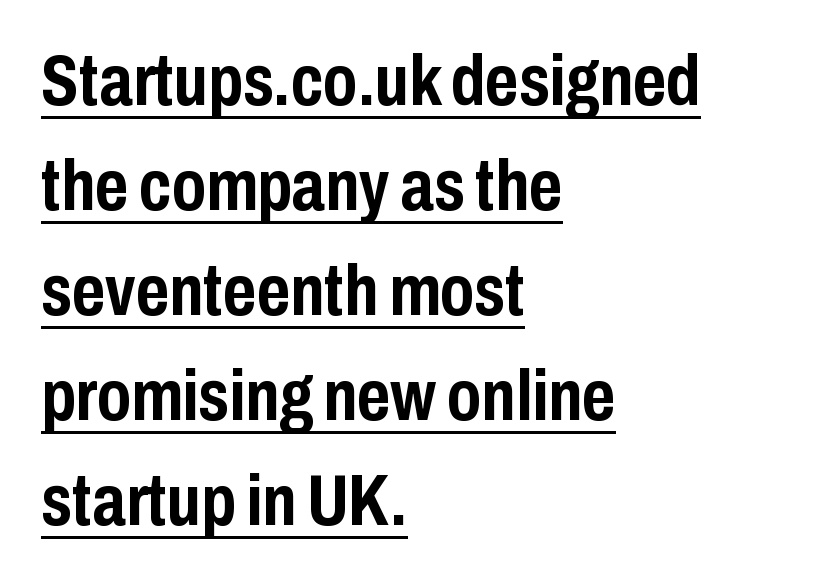
Q: Is the text bold? A: Yes.
Q: Is the text italic (slanted)? A: No, it is upright.
Q: Is the typeface a serif or a sans-serif typeface? A: Sans-serif.
Q: Is the text underlined? A: Yes.
Q: How is the paragraph aligned? A: Left-aligned.
Q: Is the spacing between letters normal or unusually wide? A: Normal.
Q: Is the spacing between lines tight, normal or loose? A: Normal.
Q: Width (condensed, normal, or wide)? A: Condensed.
Q: Stroke contrast? A: Low.
Q: x-height? A: Medium.
Q: Monospaced? A: No.
